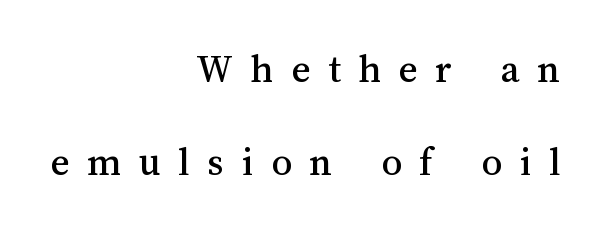
{"italic": "no", "width": "normal", "stroke_contrast": "medium", "x_height": "medium", "monospaced": "no", "underline": "no", "align": "right", "line_spacing": "loose", "line_spacing_ratio": 2.27, "letter_spacing": "wide", "letter_spacing_em": 0.43, "glyph_px": 41}
